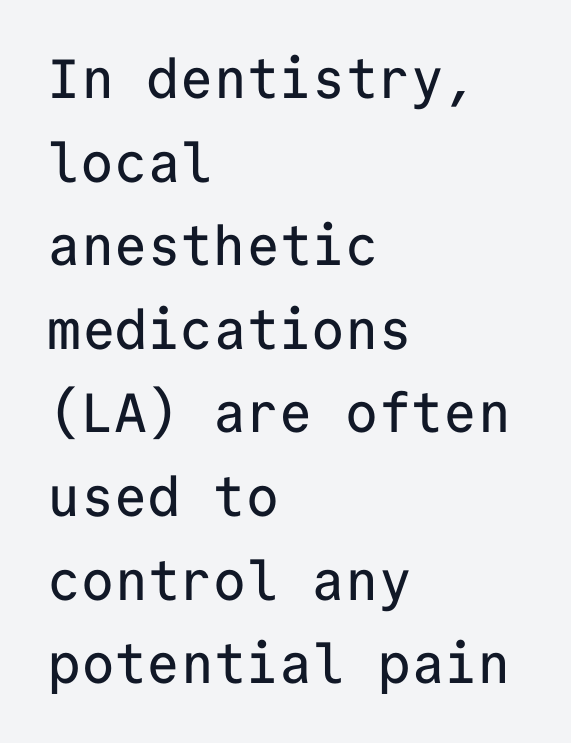
{"serif": "no", "italic": "no", "width": "normal", "stroke_contrast": "low", "x_height": "medium", "monospaced": "yes", "underline": "no", "align": "left", "line_spacing": "normal", "line_spacing_ratio": 1.52, "letter_spacing": "normal", "letter_spacing_em": 0.0, "glyph_px": 55}
